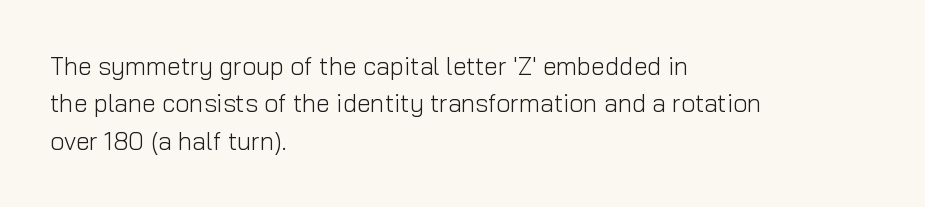
{"italic": "no", "bold": "no", "underline": "no", "align": "left", "line_spacing": "normal", "line_spacing_ratio": 1.5, "letter_spacing": "normal", "letter_spacing_em": 0.0, "glyph_px": 25}
